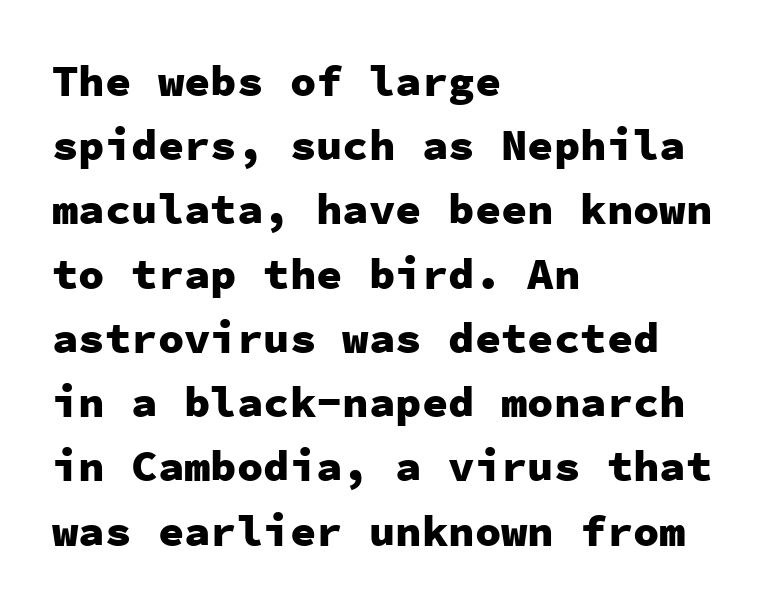
Q: Is the text bold? A: Yes.
Q: Is the text italic (slanted)? A: No, it is upright.
Q: Is the typeface a serif or a sans-serif typeface? A: Sans-serif.
Q: Is the text underlined? A: No.
Q: How is the paragraph aligned? A: Left-aligned.
Q: Is the spacing between letters normal or unusually wide? A: Normal.
Q: Is the spacing between lines tight, normal or loose? A: Normal.
Q: Width (condensed, normal, or wide)? A: Normal.
Q: Stroke contrast? A: Low.
Q: x-height? A: Medium.
Q: Monospaced? A: Yes.
